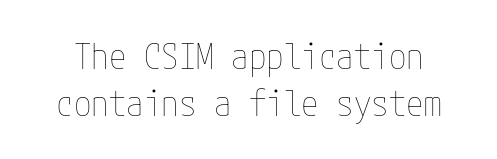
Check under the words: just untouched page. In terms of posture, this sample is upright. Stems and bowls with no extra thickness — not bold. Regarding leading, the lines here are spaced in the standard way. The rendering keeps characters at their native spacing.
